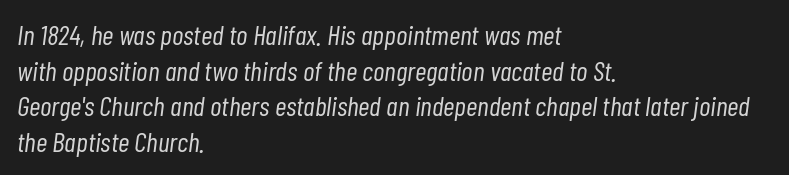
The image shows 28 px light, condensed type, italic (leaning right); set left-aligned, normal line spacing (1.27x), normal letter spacing, not underlined; low stroke contrast and a medium x-height.
